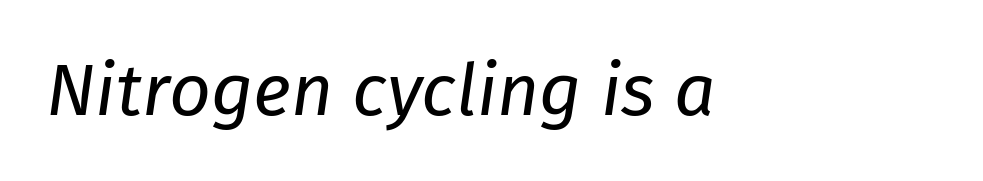
The image shows 73 px regular-weight type, italic (leaning right); set normal letter spacing, not underlined; low stroke contrast and a medium x-height.
